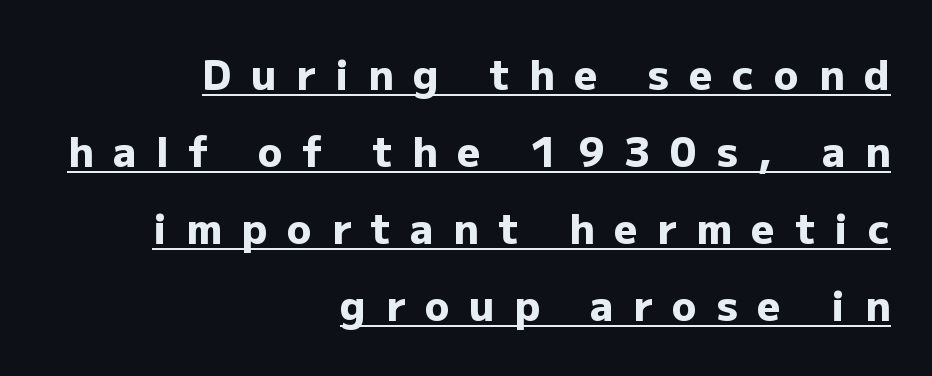
Q: Is the text bold? A: Yes.
Q: Is the text italic (slanted)? A: No, it is upright.
Q: Is the typeface a serif or a sans-serif typeface? A: Sans-serif.
Q: Is the text underlined? A: Yes.
Q: How is the paragraph aligned? A: Right-aligned.
Q: Is the spacing between letters normal or unusually wide? A: Unusually wide.
Q: Width (condensed, normal, or wide)? A: Normal.
Q: Stroke contrast? A: Low.
Q: x-height? A: Medium.
Q: Monospaced? A: No.
